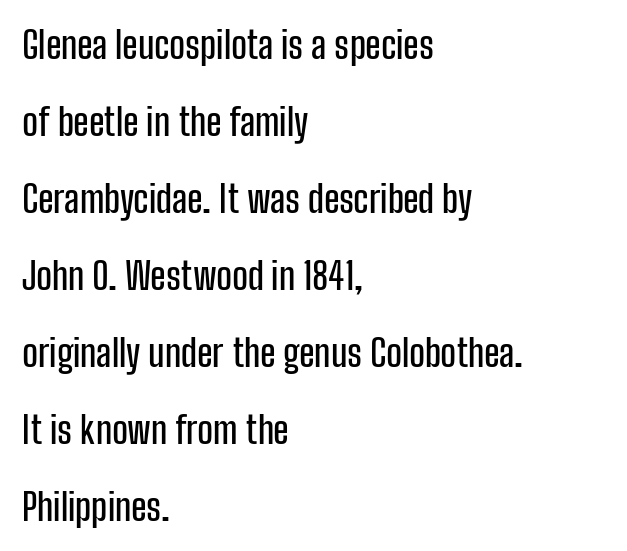
Q: Is the text italic (slanted)? A: No, it is upright.
Q: Is the typeface a serif or a sans-serif typeface? A: Sans-serif.
Q: Is the text underlined? A: No.
Q: How is the paragraph aligned? A: Left-aligned.
Q: Is the spacing between letters normal or unusually wide? A: Normal.
Q: Is the spacing between lines tight, normal or loose? A: Loose.
Q: Width (condensed, normal, or wide)? A: Condensed.
Q: Stroke contrast? A: Low.
Q: x-height? A: Medium.
Q: Monospaced? A: No.
